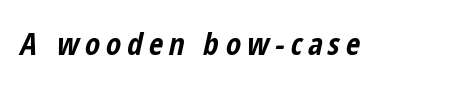
{"italic": "yes", "lean": "right", "slant_degrees": 12, "bold": "yes", "weight": "bold", "width": "condensed", "stroke_contrast": "low", "x_height": "medium", "monospaced": "no", "underline": "no", "glyph_px": 31}
